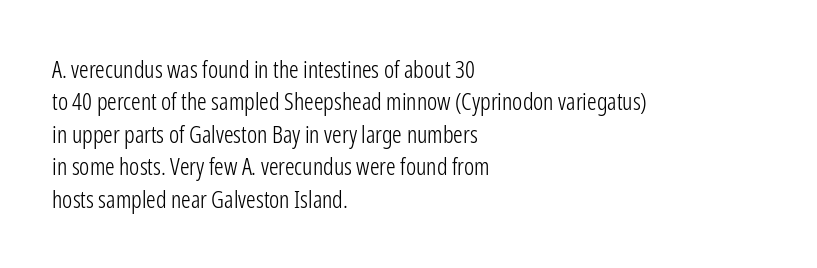
The typesetter chose a ragged-right arrangement here. In terms of letterspacing, this is plain default setting. Descenders hang freely into open space. A typesetter would call this leading conventional body-copy spacing. Stems and bowls with no extra thickness — not bold.
